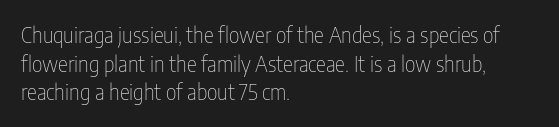
{"italic": "no", "bold": "no", "underline": "no", "align": "left", "line_spacing": "normal", "line_spacing_ratio": 1.36, "letter_spacing": "normal", "letter_spacing_em": 0.0, "glyph_px": 21}
